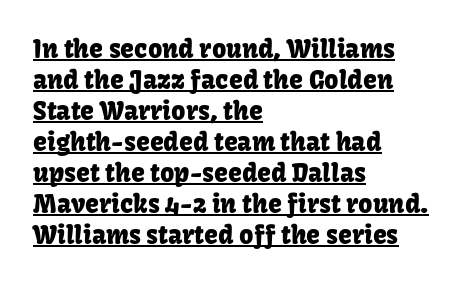
The image shows 25 px text type, upright; set left-aligned, line spacing 1.24x, normal letter spacing, underlined.
